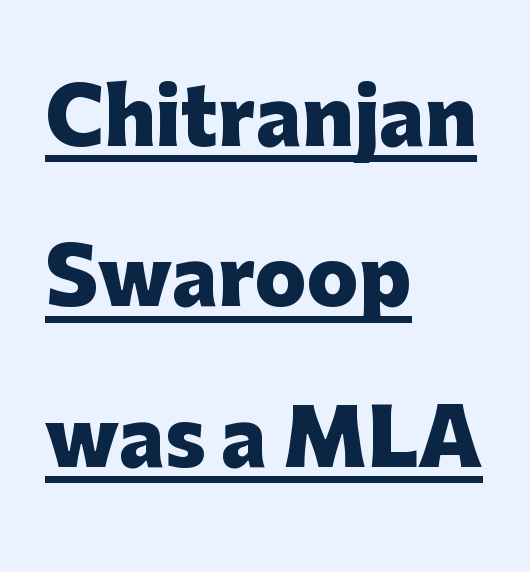
Q: Is the text bold? A: Yes.
Q: Is the text italic (slanted)? A: No, it is upright.
Q: Is the typeface a serif or a sans-serif typeface? A: Sans-serif.
Q: Is the text underlined? A: Yes.
Q: How is the paragraph aligned? A: Left-aligned.
Q: Is the spacing between letters normal or unusually wide? A: Normal.
Q: Is the spacing between lines tight, normal or loose? A: Loose.
Q: Width (condensed, normal, or wide)? A: Normal.
Q: Stroke contrast? A: Low.
Q: x-height? A: Medium.
Q: Monospaced? A: No.
